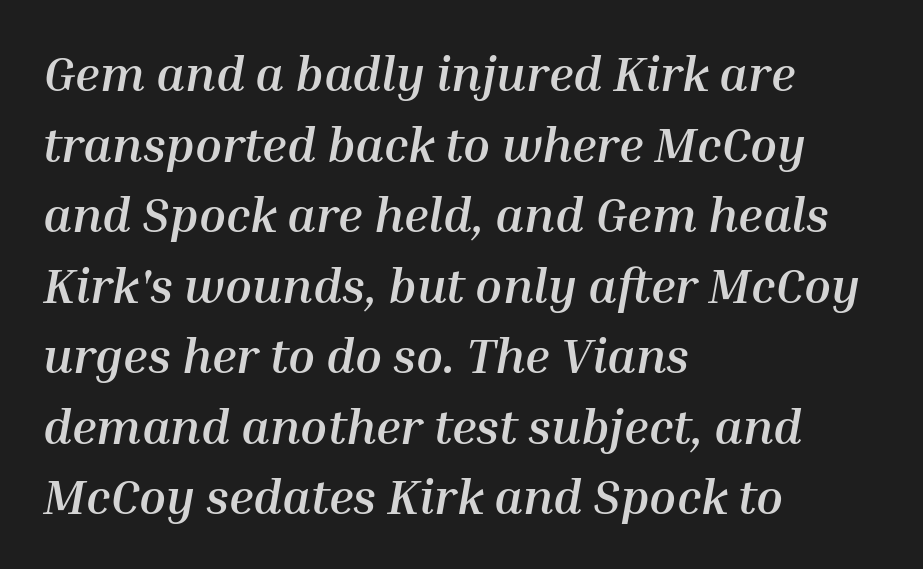
The image shows 49 px semibold type, italic (leaning right); set left-aligned, normal line spacing (1.44x), normal letter spacing, not underlined; medium stroke contrast and a medium x-height.
